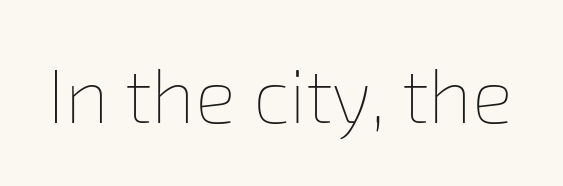
Q: Is the text bold? A: No.
Q: Is the text underlined? A: No.
Q: Is the spacing between letters normal or unusually wide? A: Normal.
Q: Width (condensed, normal, or wide)? A: Normal.
Q: Stroke contrast? A: Low.
Q: x-height? A: Medium.
Q: Monospaced? A: No.
